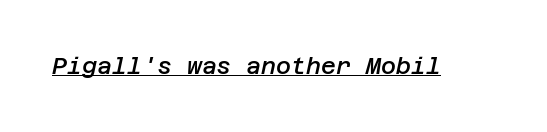
The image shows 23 px text type, italic (leaning right); set normal letter spacing, underlined.
